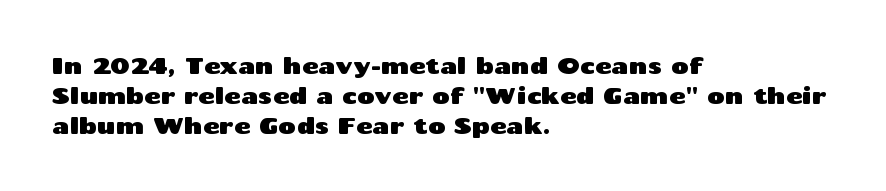
Decoration check: the copy has no underline. A roman cut, with each character standing at attention. The line-height multiplier appears to be the usual default. In CSS terms this would be text-align: left. Words appear dense and cohesive because spacing is normal.
